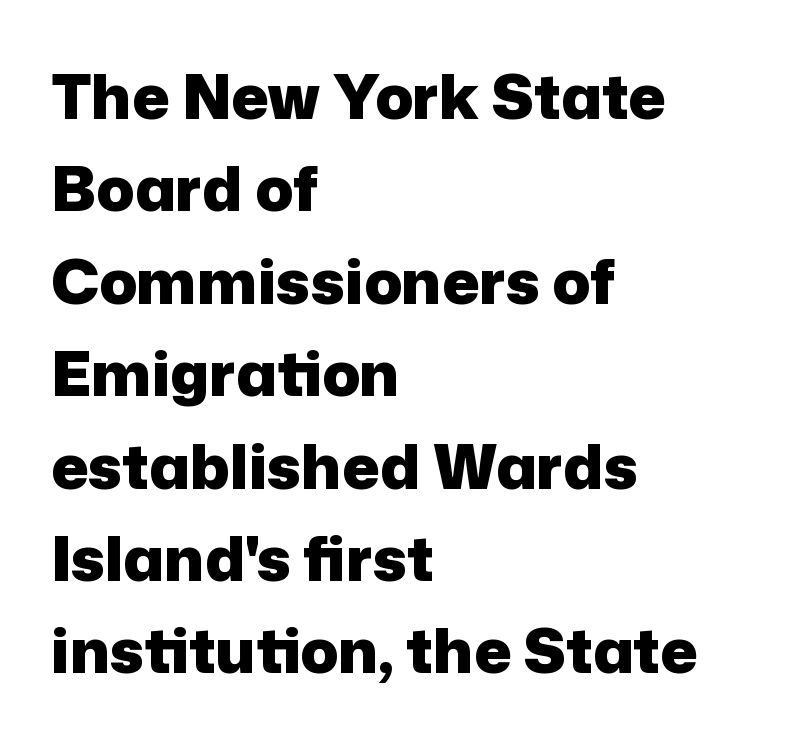
The image shows 62 px heavy sans-serif type, upright; set left-aligned, normal line spacing (1.49x), normal letter spacing, not underlined; low stroke contrast and a medium x-height.
